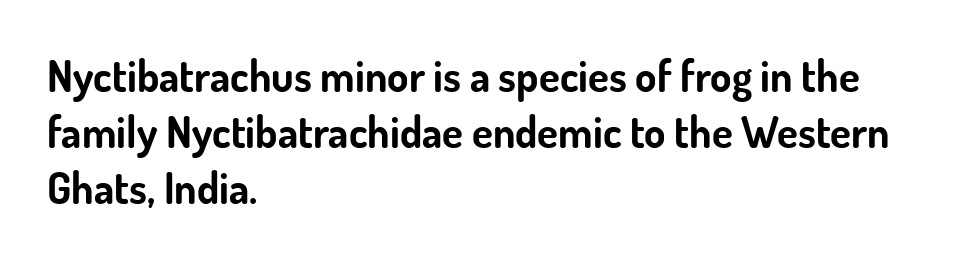
Where is the straight margin? On the left. A clean baseline with only descenders dipping below it. Typographic density is high because the face is bold. The letters stand upright; this is a roman face. The horizontal fit of the characters is conventional and even. Typographically, this falls in the sans-serif category.
